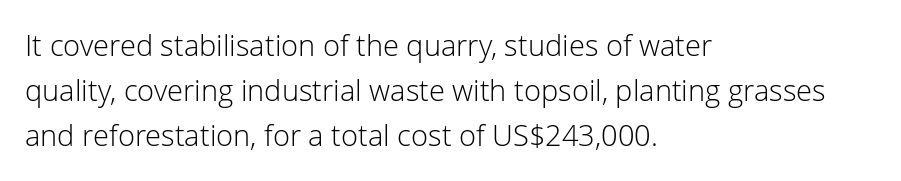
{"serif": "no", "italic": "no", "bold": "no", "weight": "light", "width": "normal", "stroke_contrast": "low", "x_height": "medium", "monospaced": "no", "underline": "no", "align": "left", "line_spacing": "normal", "line_spacing_ratio": 1.56, "letter_spacing": "normal", "letter_spacing_em": 0.0, "glyph_px": 29}
